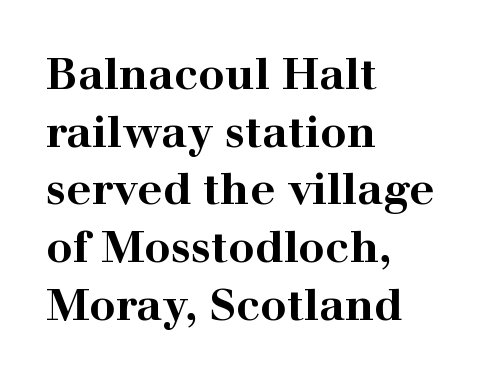
{"serif": "yes", "italic": "no", "bold": "yes", "weight": "bold", "width": "wide", "stroke_contrast": "high", "x_height": "medium", "monospaced": "no", "underline": "no", "align": "left", "line_spacing": "normal", "line_spacing_ratio": 1.31, "letter_spacing": "normal", "letter_spacing_em": 0.0, "glyph_px": 44}
